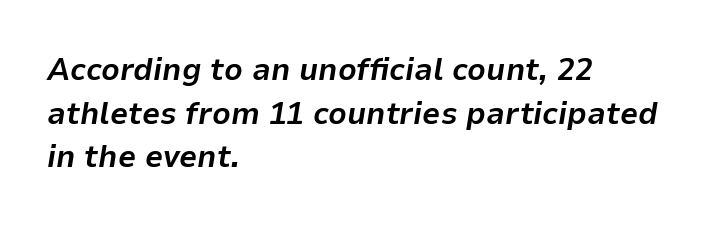
The rendering uses a bold face; every stroke is thick and dark. Left-aligned paragraph, ragged on the right. In terms of posture, this sample is oblique. Honestly, there is no underline to notice here at all.
